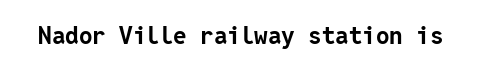
The image shows 24 px bold type, upright; set normal letter spacing, not underlined.
